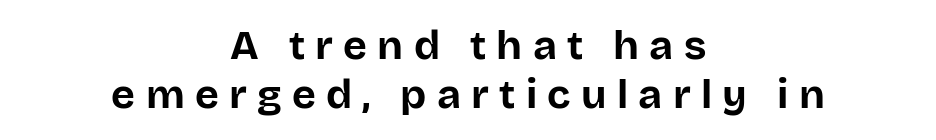
The image shows 41 px bold sans-serif type, upright; set centered, line spacing 1.19x, unusually wide letter spacing (+0.25 em), not underlined; low stroke contrast and a large x-height.
